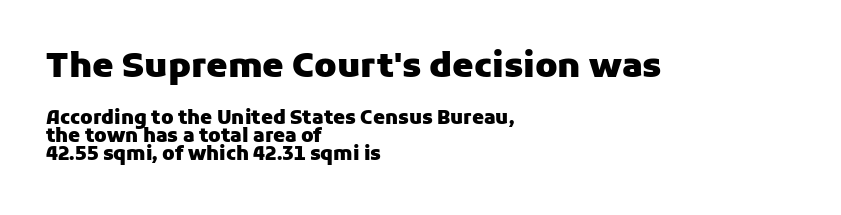
Q: Is the text bold? A: Yes.
Q: Is the text italic (slanted)? A: No, it is upright.
Q: Is the typeface a serif or a sans-serif typeface? A: Sans-serif.
Q: Is the text underlined? A: No.
Q: How is the paragraph aligned? A: Left-aligned.
Q: Is the spacing between letters normal or unusually wide? A: Normal.
Q: Is the spacing between lines tight, normal or loose? A: Tight.
Q: Which block of text is set in a larger size, the first (top) or the second (bottom)? A: The first (top) one.
Q: Width (condensed, normal, or wide)? A: Normal.
Q: Stroke contrast? A: Low.
Q: x-height? A: Medium.
Q: Monospaced? A: No.
